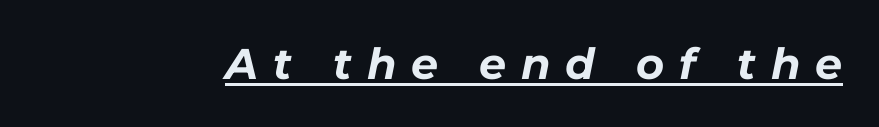
{"italic": "yes", "lean": "right", "slant_degrees": 11, "bold": "yes", "weight": "bold", "width": "normal", "stroke_contrast": "low", "x_height": "medium", "monospaced": "no", "underline": "yes", "letter_spacing": "wide", "letter_spacing_em": 0.34, "glyph_px": 43}
